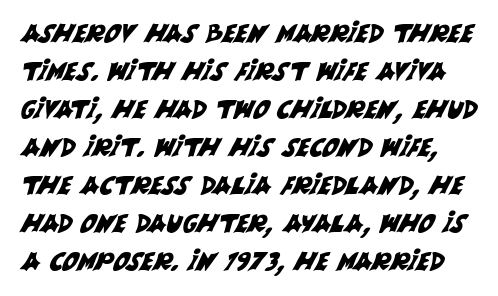
{"underline": "no", "line_spacing": "normal", "line_spacing_ratio": 1.52, "letter_spacing": "normal", "letter_spacing_em": 0.0, "glyph_px": 25}
